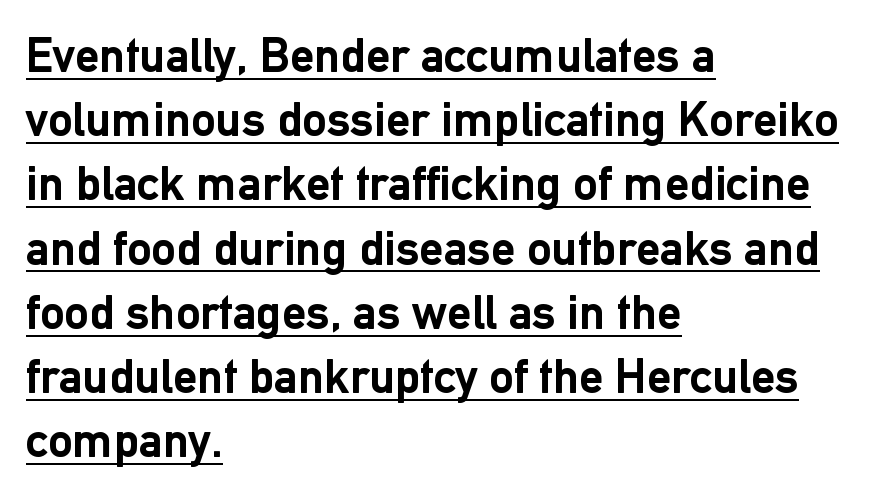
{"serif": "no", "italic": "no", "bold": "yes", "weight": "semibold", "width": "normal", "stroke_contrast": "low", "x_height": "medium", "monospaced": "no", "underline": "yes", "align": "left", "line_spacing": "normal", "line_spacing_ratio": 1.31, "letter_spacing": "normal", "letter_spacing_em": 0.0, "glyph_px": 49}
